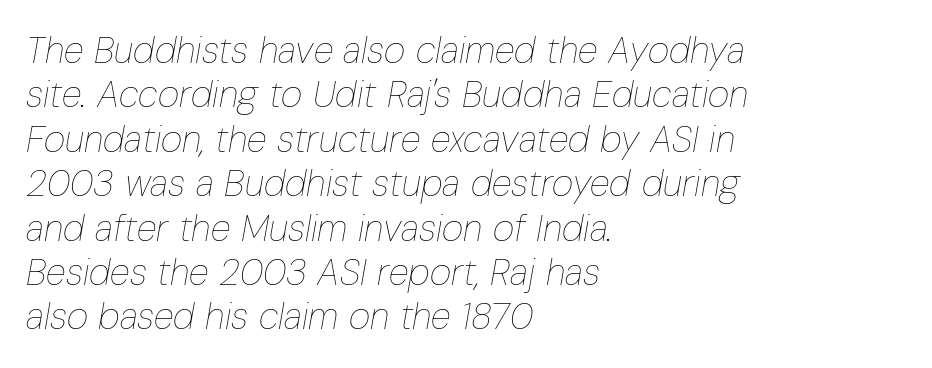
The image shows 37 px thin, condensed type, italic (leaning right); set left-aligned, line spacing 1.2x, normal letter spacing, not underlined; low stroke contrast and a medium x-height.
